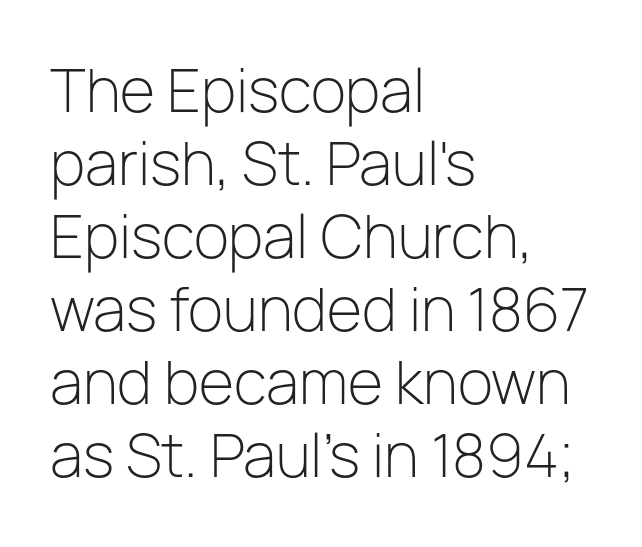
Q: Is the text bold? A: No.
Q: Is the text italic (slanted)? A: No, it is upright.
Q: Is the typeface a serif or a sans-serif typeface? A: Sans-serif.
Q: Is the text underlined? A: No.
Q: How is the paragraph aligned? A: Left-aligned.
Q: Is the spacing between letters normal or unusually wide? A: Normal.
Q: Is the spacing between lines tight, normal or loose? A: Normal.
Q: Width (condensed, normal, or wide)? A: Normal.
Q: Stroke contrast? A: Low.
Q: x-height? A: Medium.
Q: Monospaced? A: No.
